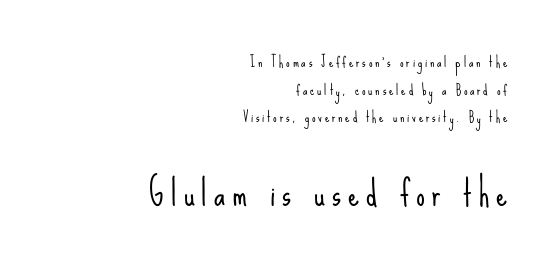
The image shows 35 px light, condensed sans-serif type, upright; set right-aligned, loose line spacing (1.98x), unusually wide letter spacing (+0.2 em), not underlined; the second (bottom) block is 2.5x larger; low stroke contrast and a small x-height.
